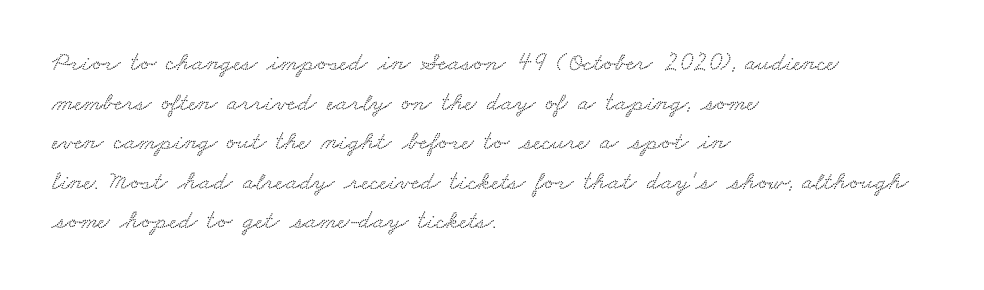
Q: Is the text underlined? A: No.
Q: How is the paragraph aligned? A: Left-aligned.
Q: Is the spacing between letters normal or unusually wide? A: Normal.
Q: Is the spacing between lines tight, normal or loose? A: Normal.
